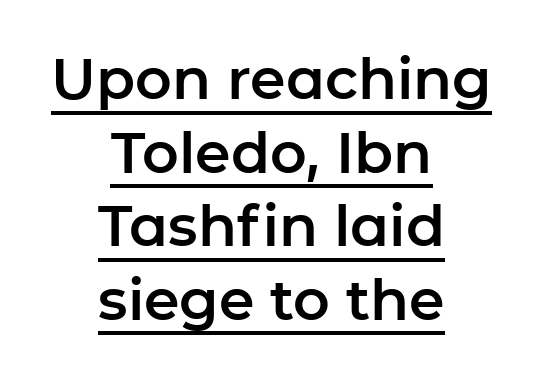
Interline gaps are of average width in this sample. Between one letter and the next there's only the usual sliver of space. This sample carries an underscore along the baseline area. Does the lettering tilt? It doesn't — this is upright. The face used here is a sans, in the tradition of grotesques and geometrics. Varying glyph widths throughout — classic text-font behaviour.
